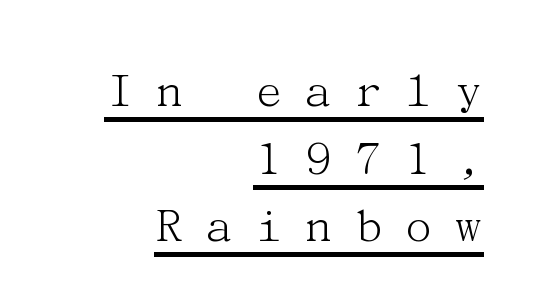
A continuous stroke trails under the words, as in a hyperlink. The lines in this sample share a right terminus and differ only in where they begin. What stands out about the letter spacing? Its width — letters are far apart. The typeface has the unassuming heft of standard copy or less. The rendering shows small feet on the letterforms — a serif design.
